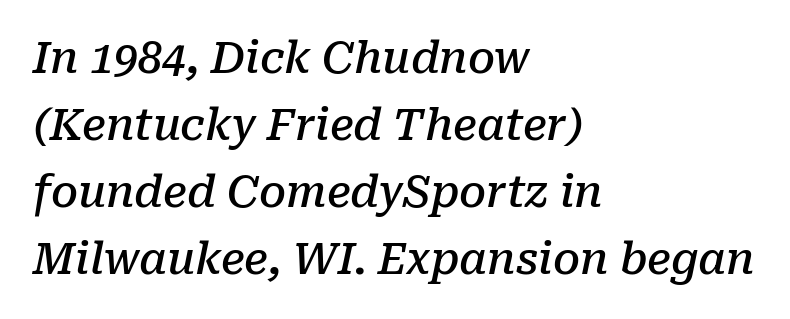
The image shows 43 px semibold serif type, italic (leaning right); set left-aligned, normal line spacing (1.56x), normal letter spacing, not underlined; low stroke contrast and a medium x-height.
